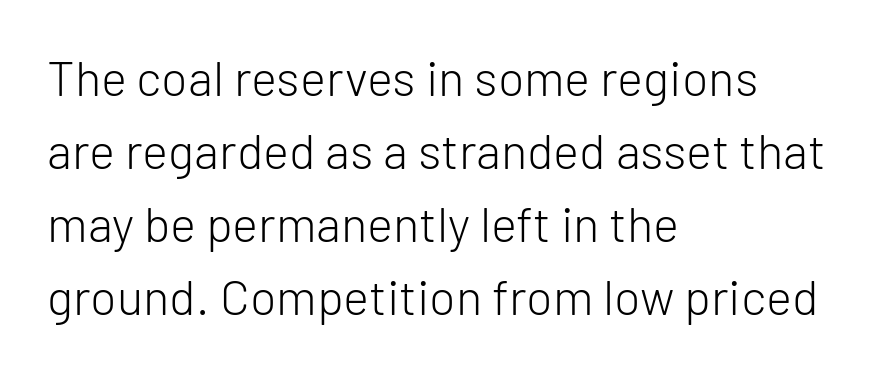
Q: Is the text bold? A: No.
Q: Is the text italic (slanted)? A: No, it is upright.
Q: Is the typeface a serif or a sans-serif typeface? A: Sans-serif.
Q: Is the text underlined? A: No.
Q: How is the paragraph aligned? A: Left-aligned.
Q: Is the spacing between letters normal or unusually wide? A: Normal.
Q: Is the spacing between lines tight, normal or loose? A: Normal.
Q: Width (condensed, normal, or wide)? A: Normal.
Q: Stroke contrast? A: Low.
Q: x-height? A: Medium.
Q: Monospaced? A: No.
